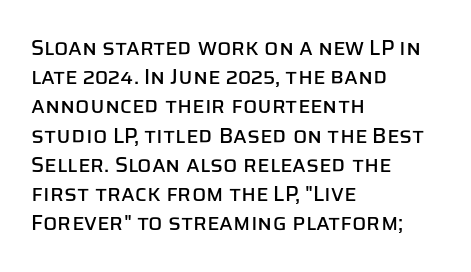
Q: Is the text italic (slanted)? A: No, it is upright.
Q: Is the text underlined? A: No.
Q: How is the paragraph aligned? A: Left-aligned.
Q: Is the spacing between letters normal or unusually wide? A: Normal.
Q: Is the spacing between lines tight, normal or loose? A: Normal.
